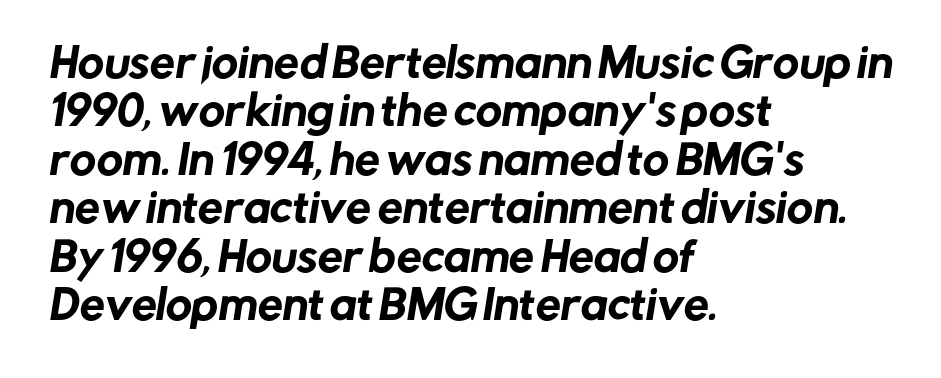
{"serif": "no", "width": "normal", "stroke_contrast": "low", "x_height": "medium", "monospaced": "no", "underline": "no", "align": "left", "line_spacing_ratio": 1.21, "letter_spacing": "normal", "letter_spacing_em": 0.0, "glyph_px": 40}
